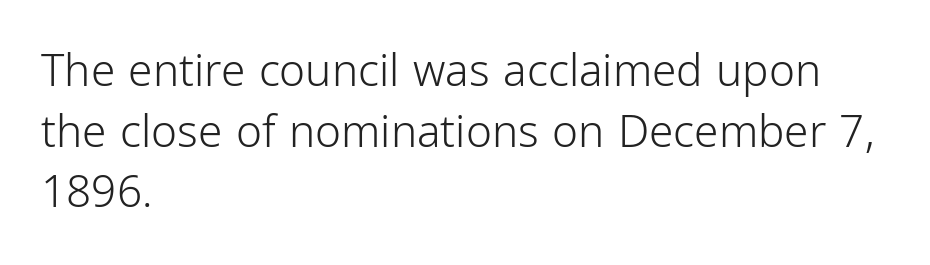
Weight class: somewhere from thin through regular. Students, observe: this is what conventionally led text looks like. Is this a sans? Yes — the strokes have no serifs. Horizontal alignment here is leftward, the default for most running prose. The lettering holds an erect, upright posture throughout.
